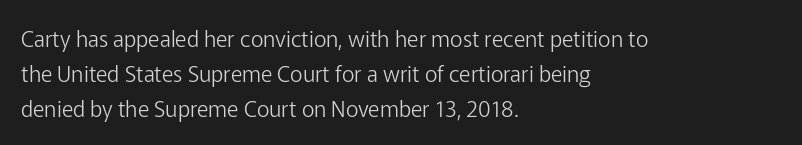
{"italic": "no", "bold": "no", "underline": "no", "align": "left", "line_spacing": "normal", "line_spacing_ratio": 1.59, "letter_spacing": "normal", "letter_spacing_em": 0.0, "glyph_px": 22}
